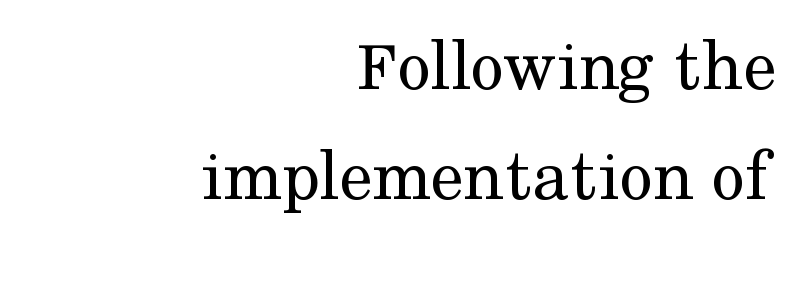
Posture: upright roman. Which margin do the lines hug? The right one — the left edge is uneven. Compared with typical paragraphs, the rows here are spaced about the same. Is the type heavy? It reads as light-to-regular instead.
